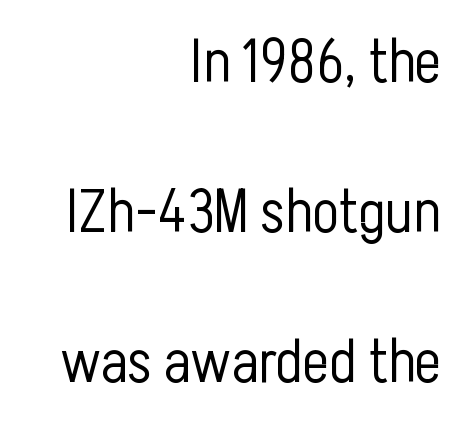
Airy leading. Notice how the stems are strictly vertical — no italics here. The zone under the glyphs is completely vacant. Counters stay open thanks to moderate or lighter strokes. Students, note that the glyphs here touch the page at normal intervals.
